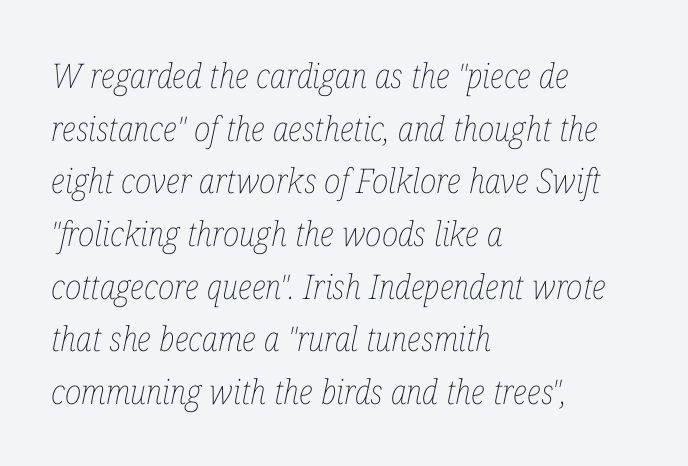
The image shows 34 px thin, condensed type, italic (leaning right); set left-aligned, normal line spacing (1.55x), normal letter spacing, not underlined; low stroke contrast and a medium x-height.
